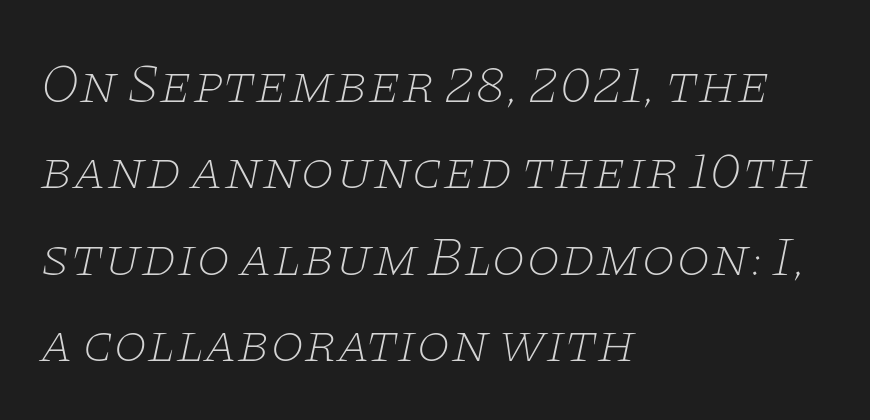
Tracking value appears to be zero — textbook default spacing. Unlike a clean sans, this face finishes its strokes with serifs. The strokes are not fattened; the text isn't bold. Rows of type keep a routine distance in the vertical direction.
